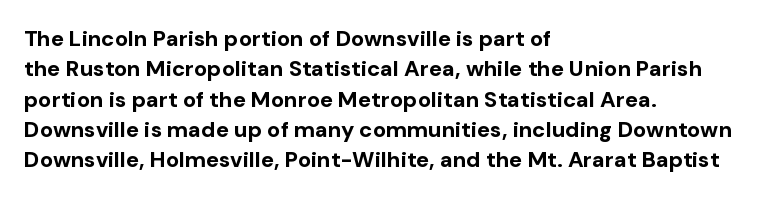
Q: Is the text bold? A: Yes.
Q: Is the text italic (slanted)? A: No, it is upright.
Q: Is the text underlined? A: No.
Q: How is the paragraph aligned? A: Left-aligned.
Q: Is the spacing between letters normal or unusually wide? A: Normal.
Q: Is the spacing between lines tight, normal or loose? A: Normal.
